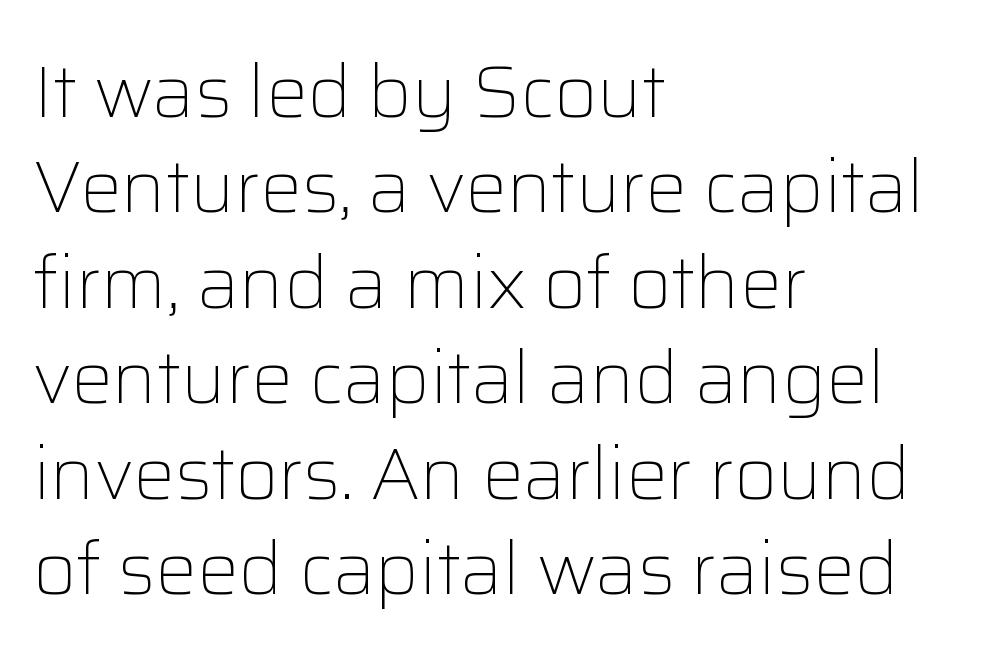
Q: Is the text bold? A: No.
Q: Is the text italic (slanted)? A: No, it is upright.
Q: Is the typeface a serif or a sans-serif typeface? A: Sans-serif.
Q: Is the text underlined? A: No.
Q: How is the paragraph aligned? A: Left-aligned.
Q: Is the spacing between letters normal or unusually wide? A: Normal.
Q: Is the spacing between lines tight, normal or loose? A: Normal.
Q: Width (condensed, normal, or wide)? A: Normal.
Q: Stroke contrast? A: Low.
Q: x-height? A: Medium.
Q: Monospaced? A: No.
